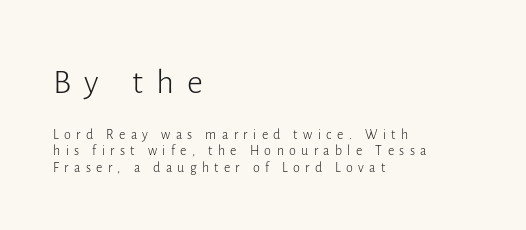
Serif or sans? Sans — the stroke terminals are bare. Is there any slant? The stems are plumb. Between these two stacked blocks, the higher one wins on size. The font sits on the lighter half of the weight spectrum, regular included.
